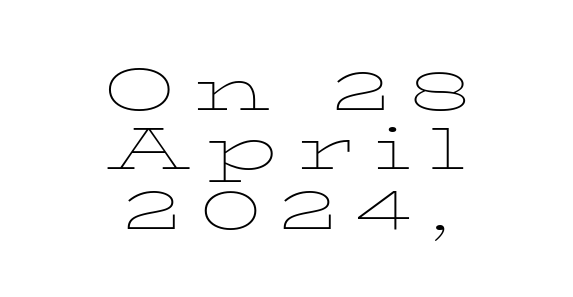
{"serif": "yes", "italic": "no", "bold": "no", "weight": "thin", "width": "wide", "stroke_contrast": "low", "x_height": "medium", "monospaced": "no", "underline": "no", "align": "center", "line_spacing": "tight", "line_spacing_ratio": 0.99, "letter_spacing": "wide", "letter_spacing_em": 0.31, "glyph_px": 60}
